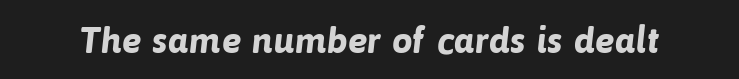
Is the type bold? Yes — the strokes are clearly thick and heavy. Short note: letters normally spaced. Note the varied advance widths — an 'i' is clearly narrower than an 'm'. Letterform terminals end flat and unadorned throughout the passage. Unmarked baselines from the first word to the last.
